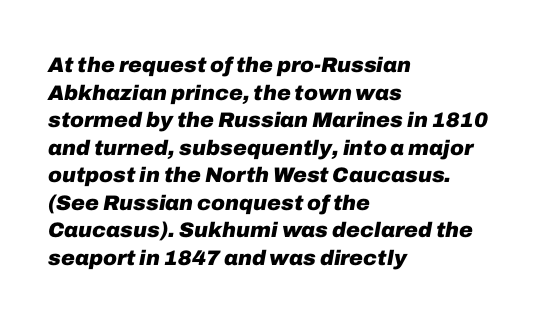
{"italic": "yes", "lean": "right", "slant_degrees": 10, "bold": "yes", "underline": "no", "align": "left", "line_spacing": "normal", "line_spacing_ratio": 1.31, "letter_spacing": "normal", "letter_spacing_em": 0.0, "glyph_px": 21}
